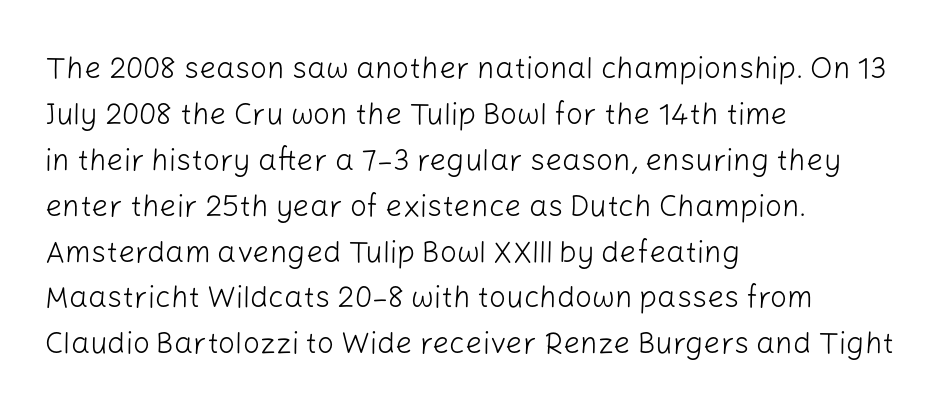
Q: Is the text bold? A: No.
Q: Is the text italic (slanted)? A: No, it is upright.
Q: Is the typeface a serif or a sans-serif typeface? A: Sans-serif.
Q: Is the text underlined? A: No.
Q: How is the paragraph aligned? A: Left-aligned.
Q: Is the spacing between letters normal or unusually wide? A: Normal.
Q: Is the spacing between lines tight, normal or loose? A: Normal.
Q: Width (condensed, normal, or wide)? A: Normal.
Q: Stroke contrast? A: Low.
Q: x-height? A: Medium.
Q: Monospaced? A: No.
